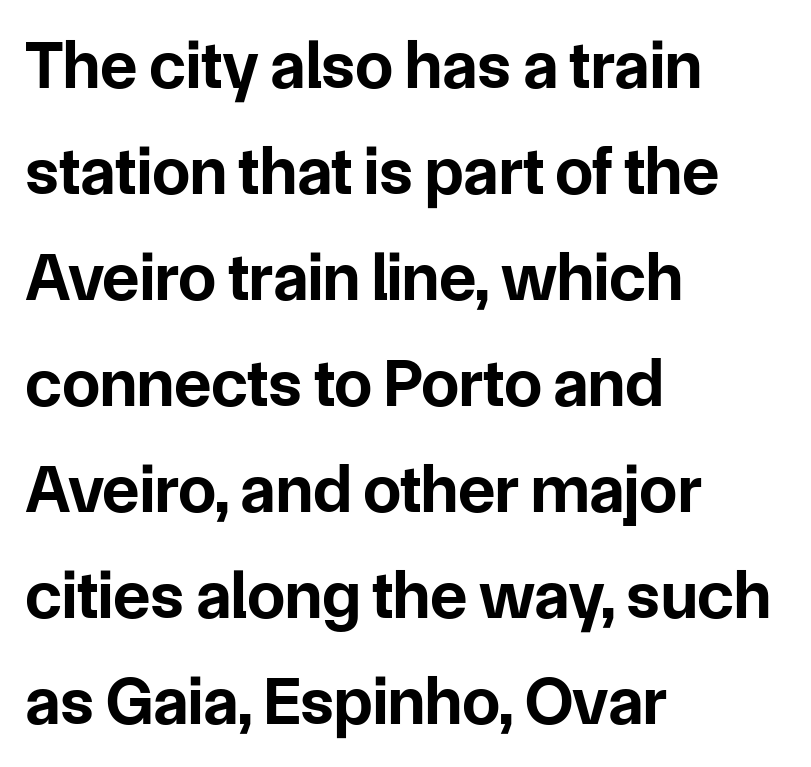
{"serif": "no", "italic": "no", "bold": "yes", "weight": "bold", "width": "normal", "stroke_contrast": "low", "x_height": "medium", "monospaced": "no", "underline": "no", "align": "left", "line_spacing": "normal", "line_spacing_ratio": 1.56, "letter_spacing": "normal", "letter_spacing_em": 0.0, "glyph_px": 68}
